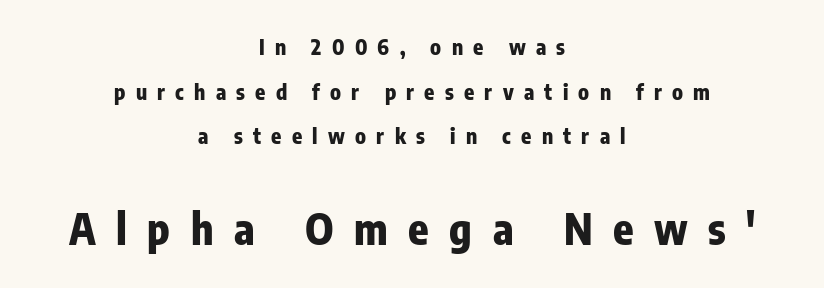
Compared with an ordinary text face, these strokes are far heavier — a full bold. You could only call the tracking loose — the letters float apart. Clear beneath every line of the passage. Regarding leading, the lines here are spaced well apart.
